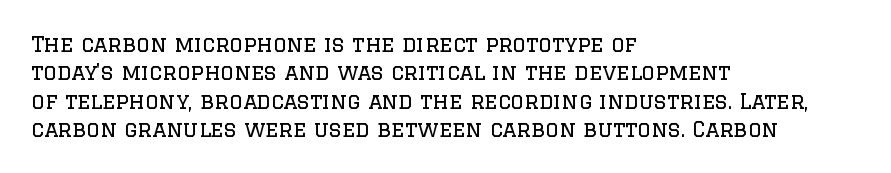
The image shows 21 px text type, upright; set left-aligned, normal line spacing (1.35x), normal letter spacing, not underlined.
